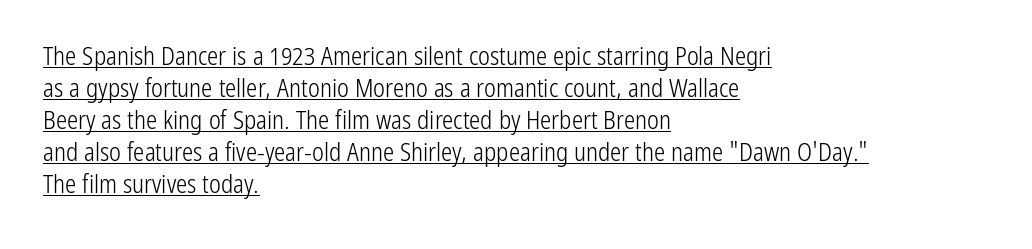
Q: Is the text bold? A: No.
Q: Is the text italic (slanted)? A: No, it is upright.
Q: Is the text underlined? A: Yes.
Q: How is the paragraph aligned? A: Left-aligned.
Q: Is the spacing between letters normal or unusually wide? A: Normal.
Q: Is the spacing between lines tight, normal or loose? A: Normal.
